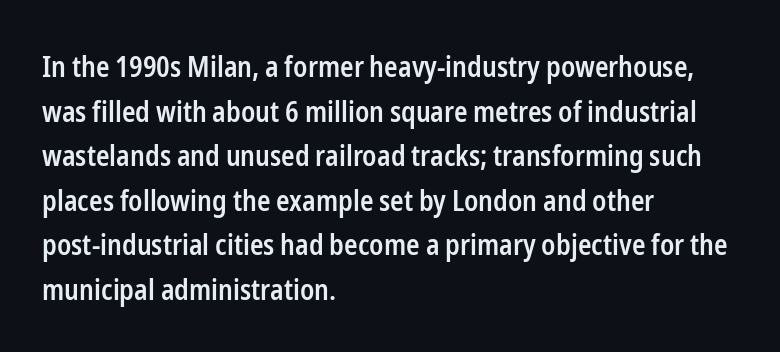
{"serif": "no", "italic": "no", "bold": "semi", "weight": "semibold", "width": "condensed", "stroke_contrast": "low", "x_height": "medium", "monospaced": "no", "underline": "no", "align": "left", "line_spacing": "normal", "line_spacing_ratio": 1.59, "letter_spacing": "normal", "letter_spacing_em": 0.0, "glyph_px": 28}
